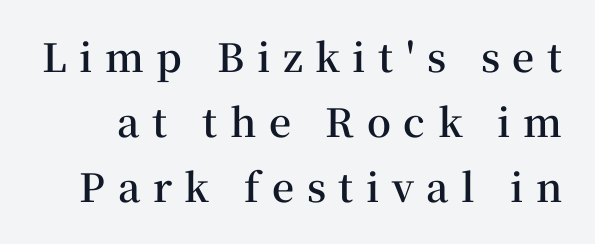
The image shows 39 px semibold serif type, upright; set normal line spacing (1.67x), unusually wide letter spacing (+0.32 em), not underlined; medium stroke contrast and a medium x-height.
